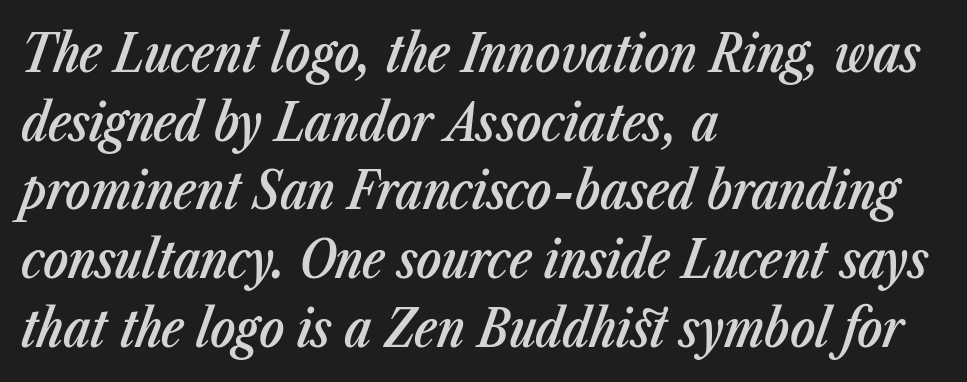
{"italic": "yes", "lean": "right", "slant_degrees": 23, "bold": "semi", "weight": "semibold", "width": "condensed", "stroke_contrast": "low", "x_height": "medium", "monospaced": "no", "underline": "no", "align": "left", "line_spacing": "normal", "line_spacing_ratio": 1.32, "letter_spacing": "normal", "letter_spacing_em": 0.0, "glyph_px": 52}
